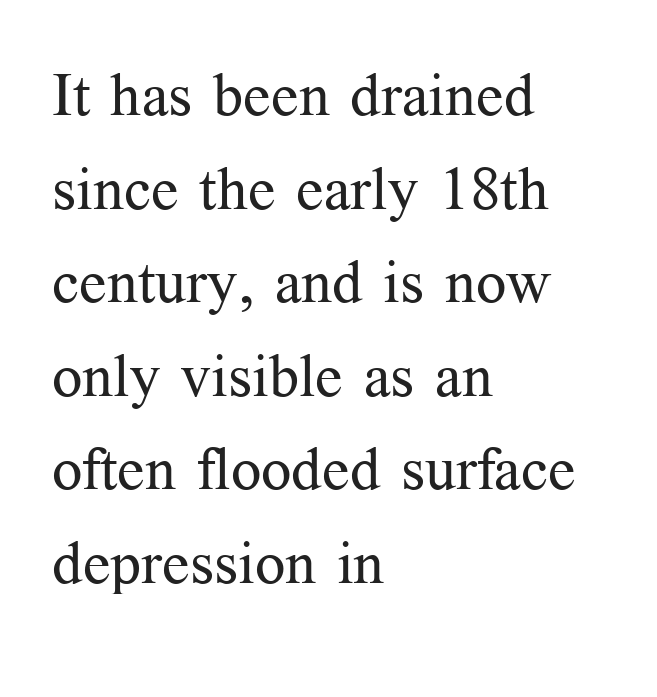
Q: Is the text bold? A: No.
Q: Is the text italic (slanted)? A: No, it is upright.
Q: Is the typeface a serif or a sans-serif typeface? A: Serif.
Q: Is the text underlined? A: No.
Q: How is the paragraph aligned? A: Left-aligned.
Q: Is the spacing between letters normal or unusually wide? A: Normal.
Q: Is the spacing between lines tight, normal or loose? A: Normal.
Q: Width (condensed, normal, or wide)? A: Normal.
Q: Stroke contrast? A: Medium.
Q: x-height? A: Medium.
Q: Monospaced? A: No.
